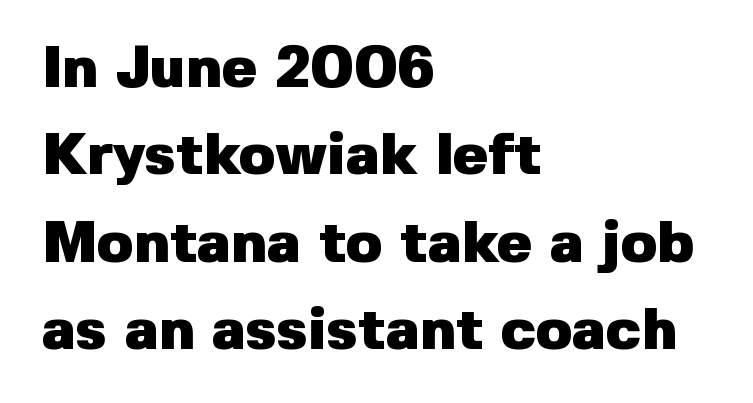
{"serif": "no", "italic": "no", "bold": "yes", "weight": "heavy", "width": "normal", "stroke_contrast": "low", "x_height": "medium", "monospaced": "no", "underline": "no", "align": "left", "line_spacing": "normal", "line_spacing_ratio": 1.48, "letter_spacing": "normal", "letter_spacing_em": 0.0, "glyph_px": 59}
